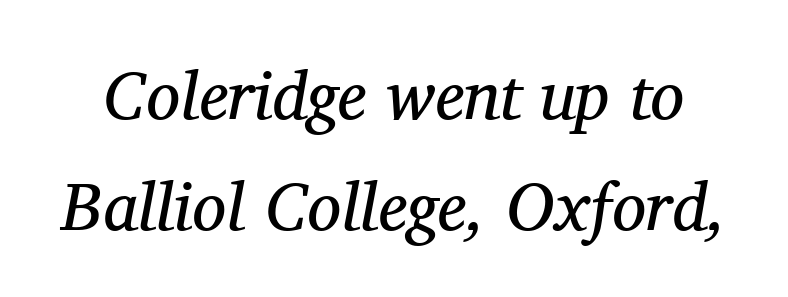
The image shows 68 px regular-weight serif type, italic (leaning right); set normal line spacing (1.63x), normal letter spacing, not underlined; medium stroke contrast and a medium x-height.
